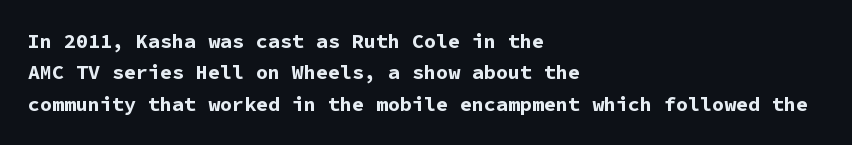
The image shows 20 px bold type, upright; set left-aligned, normal line spacing (1.57x), normal letter spacing, not underlined.
